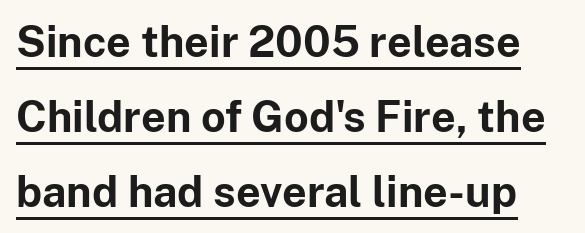
The image shows 43 px bold sans-serif type, upright; set line spacing 1.74x, normal letter spacing, underlined; low stroke contrast and a medium x-height.
